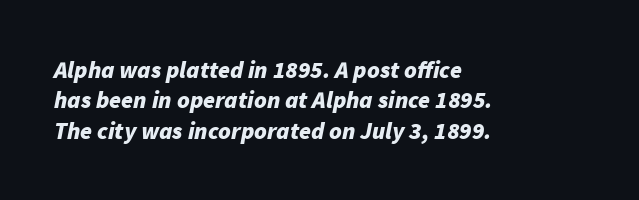
The image shows 24 px bold type, italic (leaning right); set left-aligned, normal line spacing (1.27x), normal letter spacing, not underlined.
